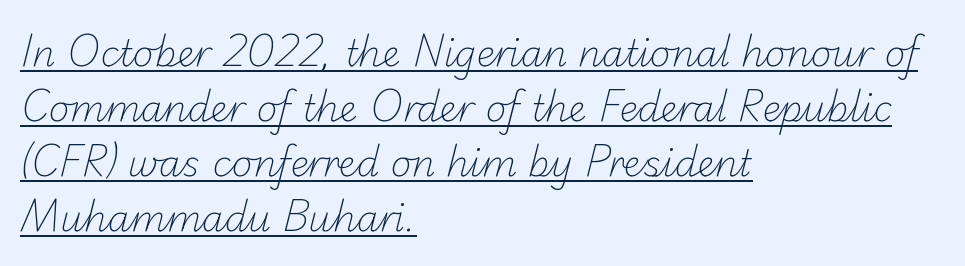
{"serif": "no", "bold": "no", "weight": "light", "width": "normal", "stroke_contrast": "low", "x_height": "small", "monospaced": "no", "underline": "yes", "align": "left", "line_spacing": "normal", "line_spacing_ratio": 1.53, "letter_spacing": "normal", "letter_spacing_em": 0.0, "glyph_px": 36}
